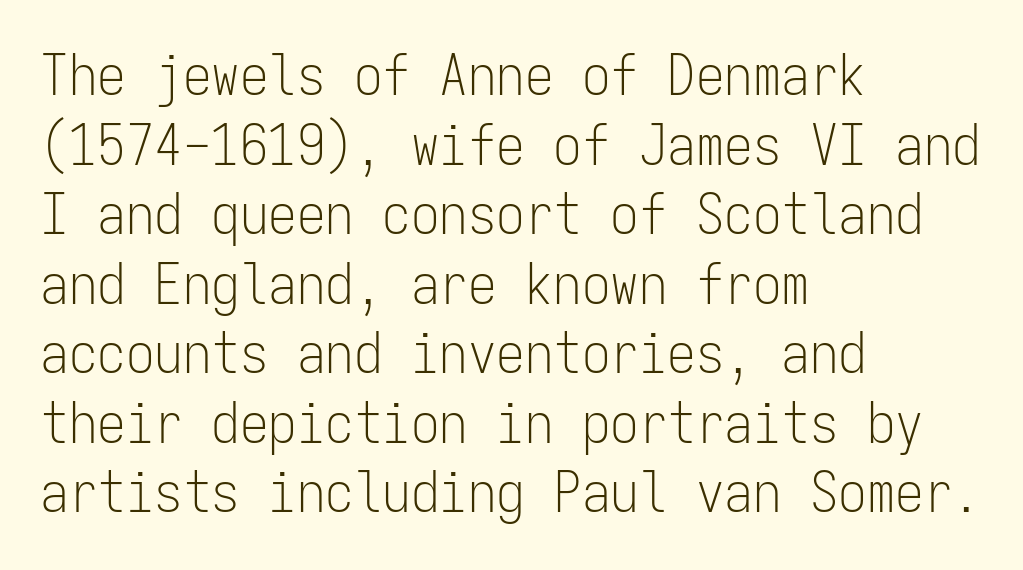
The image shows 57 px light, condensed sans-serif type, upright, monospaced; set left-aligned, line spacing 1.22x, normal letter spacing, not underlined; low stroke contrast and a medium x-height.
